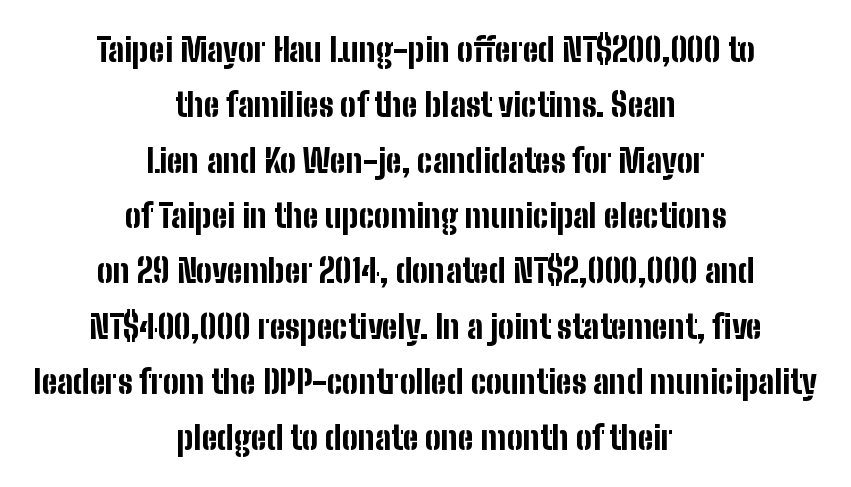
Q: Is the text bold? A: Yes.
Q: Is the text italic (slanted)? A: No, it is upright.
Q: Is the typeface a serif or a sans-serif typeface? A: Sans-serif.
Q: Is the text underlined? A: No.
Q: How is the paragraph aligned? A: Centered.
Q: Is the spacing between letters normal or unusually wide? A: Normal.
Q: Width (condensed, normal, or wide)? A: Condensed.
Q: Stroke contrast? A: Low.
Q: x-height? A: Medium.
Q: Monospaced? A: No.
